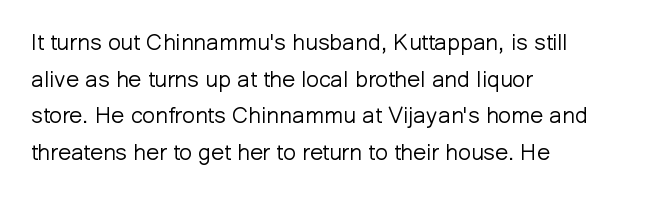
The image shows 23 px text type, upright; set left-aligned, normal line spacing (1.59x), normal letter spacing, not underlined.
